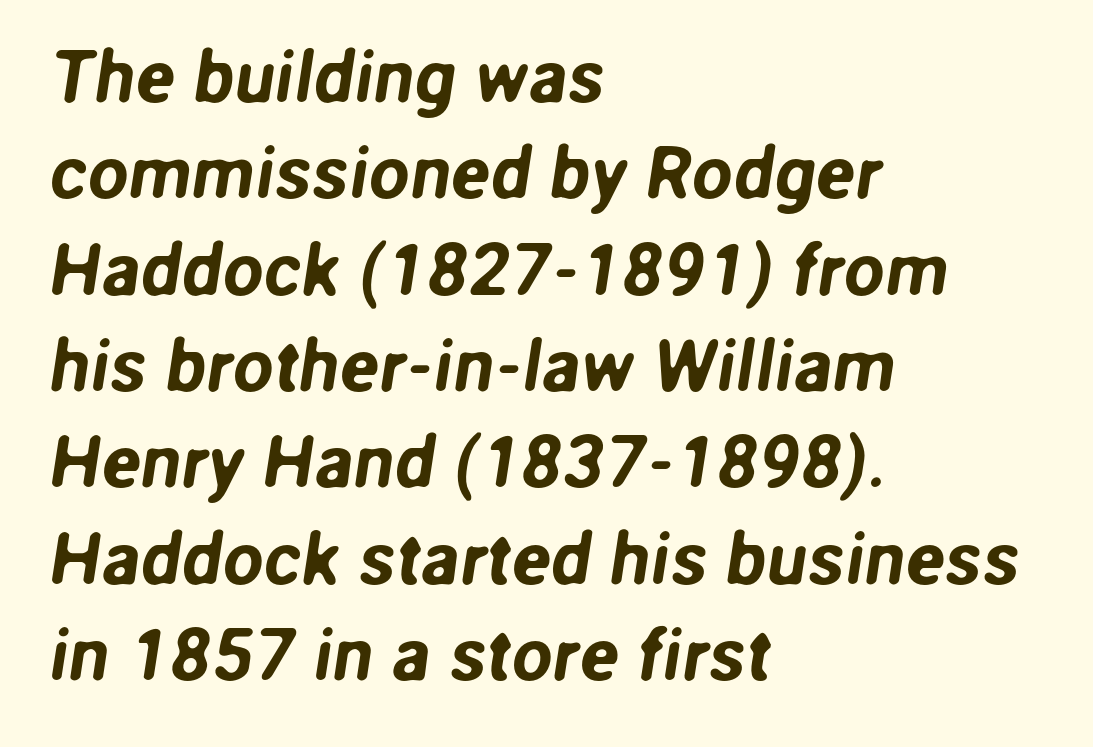
The image shows 73 px sans-serif type; set left-aligned, normal line spacing (1.32x), normal letter spacing, not underlined; low stroke contrast and a medium x-height.
